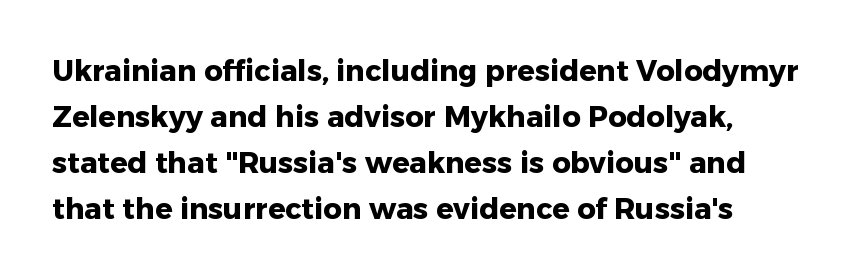
The words here are not underlined. Compared with typical paragraphs, the rows here are spaced about the same. The letters carry no serifs — their stems end cleanly without finishing strokes. Every character sits straight up, as roman type does. These lines are set flush left with a ragged right edge. Letter spacing: default.
